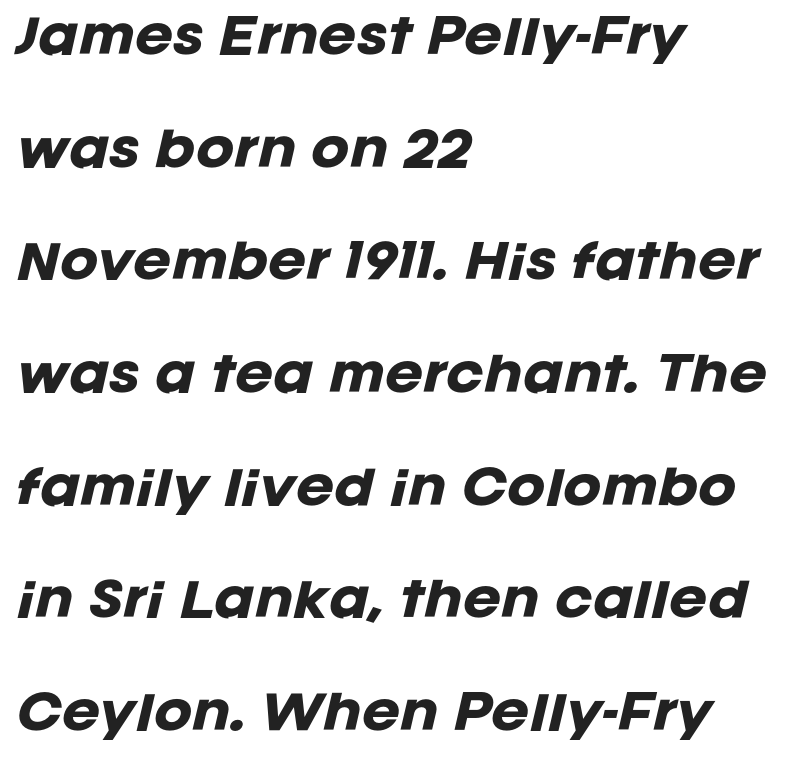
Is there much room between lines? Yes — plenty of vertical air separates them. Italic? Definitely — the glyphs are oblique. Has an underline been added? It has not. Students, this is bold: see how much ink each stroke carries. Leftover space on each line is placed entirely after the last word. You could not count columns in this text — the font is proportionally spaced.
